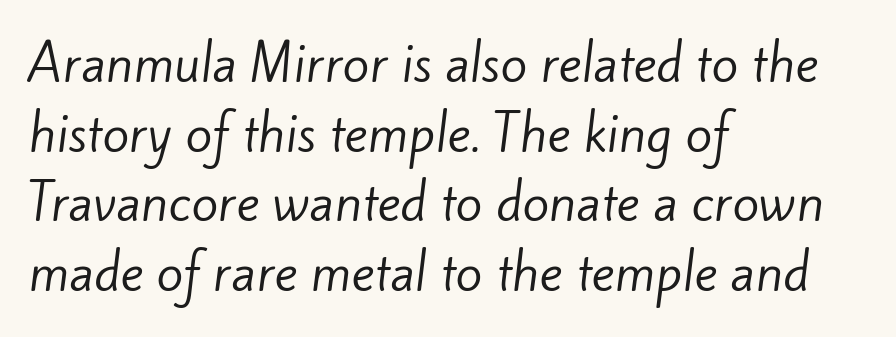
{"serif": "no", "bold": "no", "weight": "regular", "width": "normal", "stroke_contrast": "low", "x_height": "small", "monospaced": "no", "underline": "no", "align": "left", "line_spacing": "normal", "line_spacing_ratio": 1.42, "letter_spacing": "normal", "letter_spacing_em": 0.0, "glyph_px": 49}
